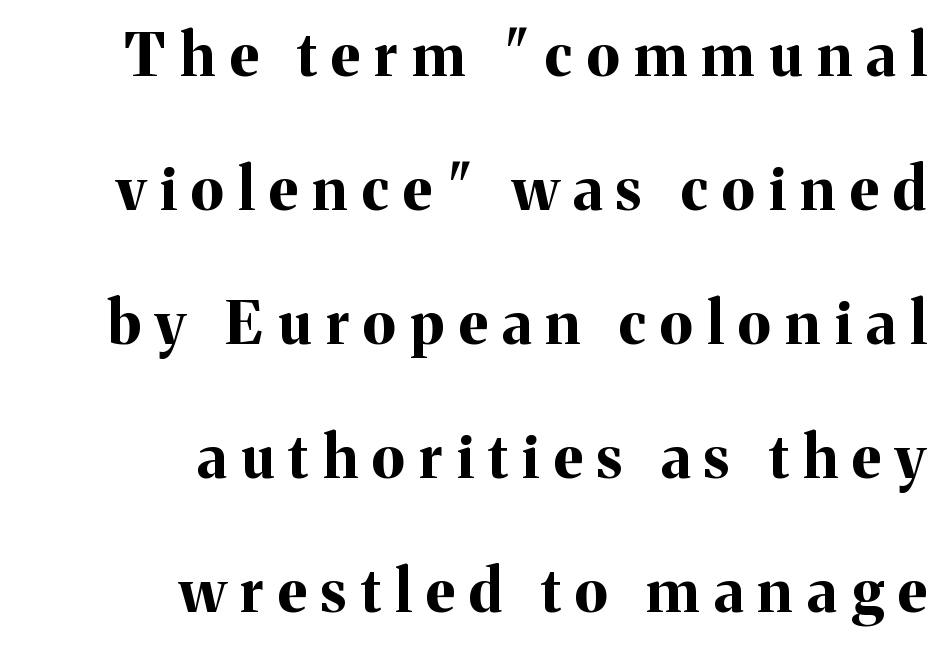
The passage shown is not underscored anywhere. This sample uses an upright cut, with every glyph sitting square on the baseline. This sample uses expanded letter spacing, leaving extra air between glyphs. The rag falls on the left side of this text block. Here the designer chose a conventional face with non-uniform glyph widths. These lines are composed in type with serifs.
